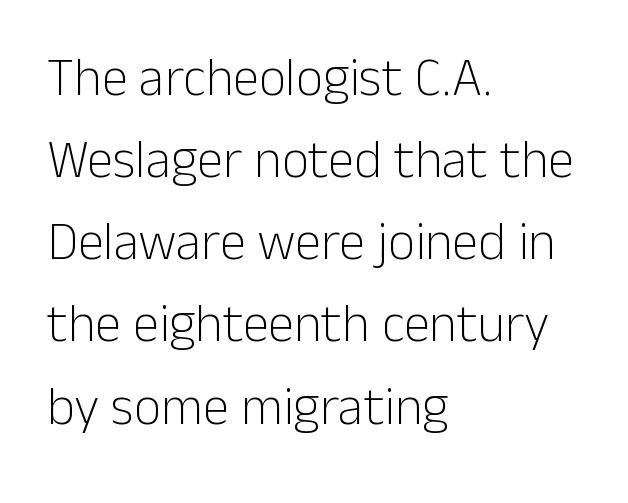
The image shows 53 px light sans-serif type, upright; set left-aligned, normal line spacing (1.55x), normal letter spacing, not underlined; low stroke contrast and a medium x-height.
